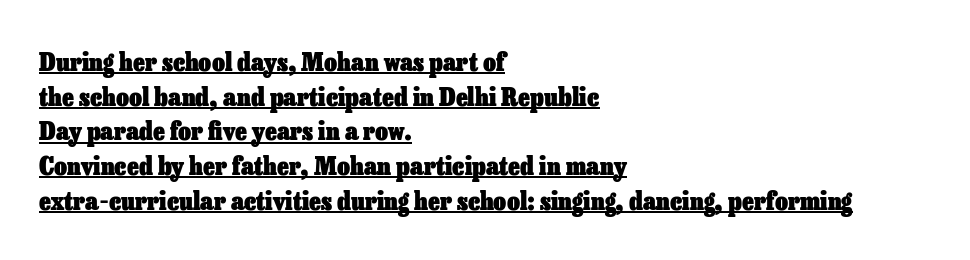
As a designer I'd log this as weight 700, bold. Looks like someone drew a line under every word here. The space between consecutive lines is moderate. Where is the straight margin? On the left. Honestly, the letter spacing is just normal — you wouldn't notice it. Does the lettering tilt? It doesn't — this is upright.
